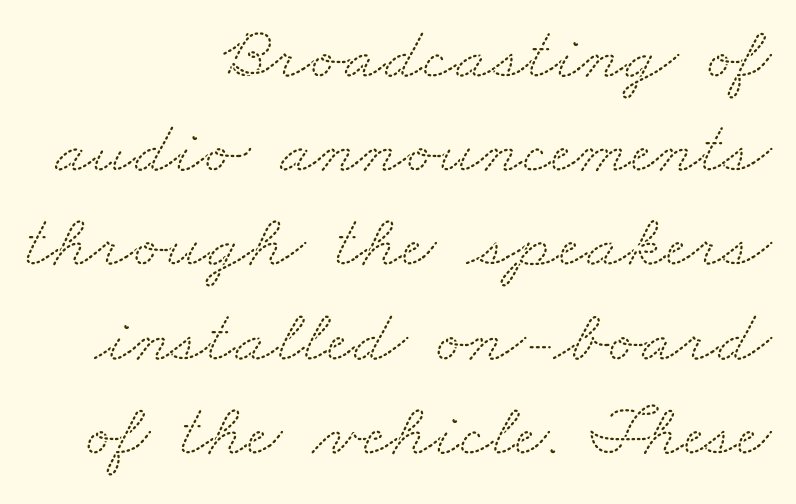
The image shows 76 px wide serif type; set right-aligned, line spacing 1.24x, normal letter spacing, not underlined; medium stroke contrast and a small x-height.
